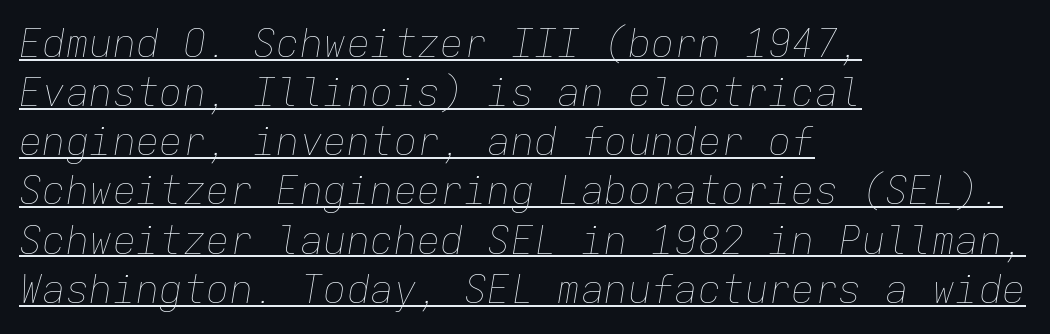
{"italic": "yes", "lean": "right", "slant_degrees": 9, "bold": "no", "weight": "thin", "width": "normal", "stroke_contrast": "low", "x_height": "medium", "monospaced": "yes", "underline": "yes", "align": "left", "line_spacing": "normal", "line_spacing_ratio": 1.26, "letter_spacing": "normal", "letter_spacing_em": 0.0, "glyph_px": 39}
